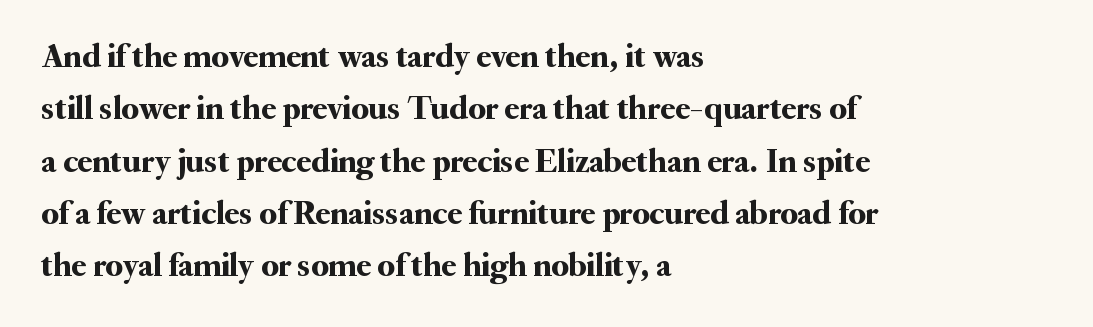
{"serif": "yes", "italic": "no", "width": "normal", "stroke_contrast": "medium", "x_height": "small", "monospaced": "no", "underline": "no", "align": "left", "line_spacing": "normal", "line_spacing_ratio": 1.54, "letter_spacing": "normal", "letter_spacing_em": 0.0, "glyph_px": 34}
